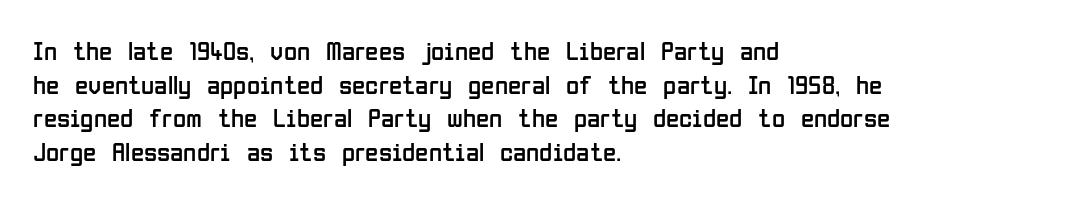
The image shows 27 px text type, upright; set left-aligned, normal line spacing (1.25x), normal letter spacing, not underlined.
